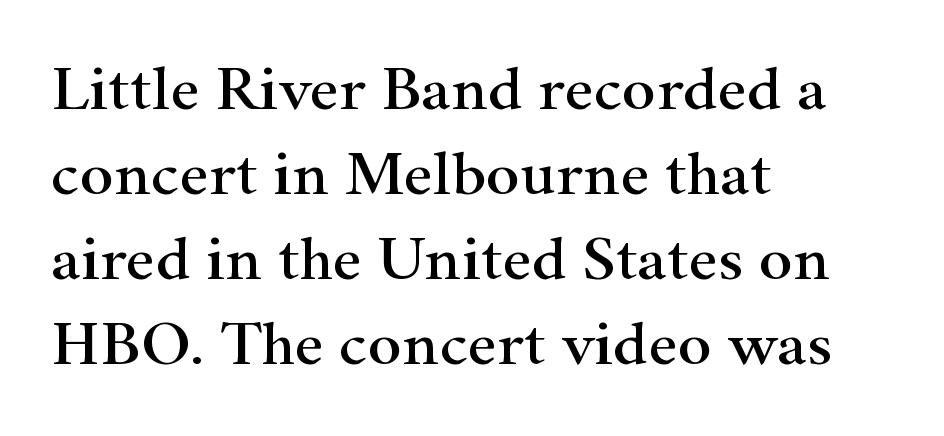
The image shows 64 px wide serif type, upright; set left-aligned, normal line spacing (1.33x), normal letter spacing, not underlined; high stroke contrast and a small x-height.
